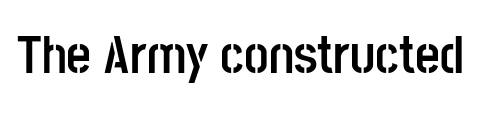
Q: Is the text bold? A: Yes.
Q: Is the text italic (slanted)? A: No, it is upright.
Q: Is the typeface a serif or a sans-serif typeface? A: Sans-serif.
Q: Is the text underlined? A: No.
Q: Is the spacing between letters normal or unusually wide? A: Normal.
Q: Width (condensed, normal, or wide)? A: Condensed.
Q: Stroke contrast? A: Low.
Q: x-height? A: Large.
Q: Monospaced? A: No.
